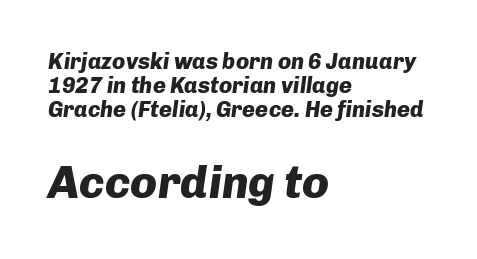
Q: Is the text bold? A: Yes.
Q: Is the text italic (slanted)? A: Yes, it leans right by about 8 degrees.
Q: Is the text underlined? A: No.
Q: How is the paragraph aligned? A: Left-aligned.
Q: Is the spacing between letters normal or unusually wide? A: Normal.
Q: Is the spacing between lines tight, normal or loose? A: Tight.
Q: Which block of text is set in a larger size, the first (top) or the second (bottom)? A: The second (bottom) one.
Q: Width (condensed, normal, or wide)? A: Normal.
Q: Stroke contrast? A: Low.
Q: x-height? A: Medium.
Q: Monospaced? A: No.
